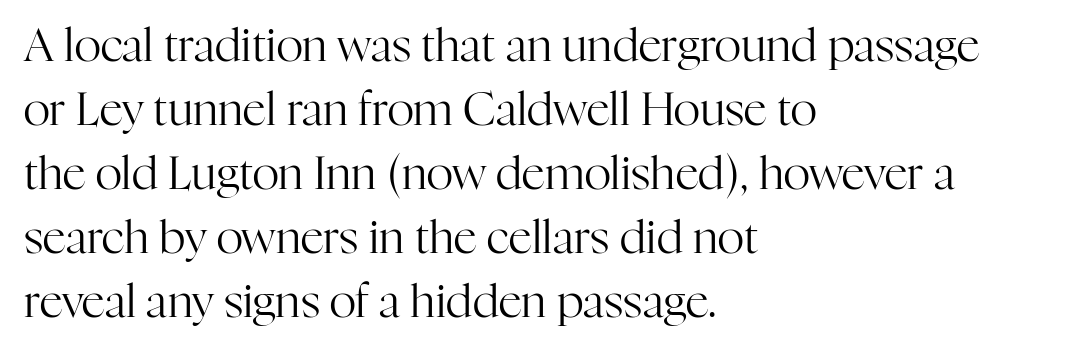
The image shows 46 px regular-weight serif type, upright; set left-aligned, normal line spacing (1.39x), normal letter spacing, not underlined; high stroke contrast and a medium x-height.
